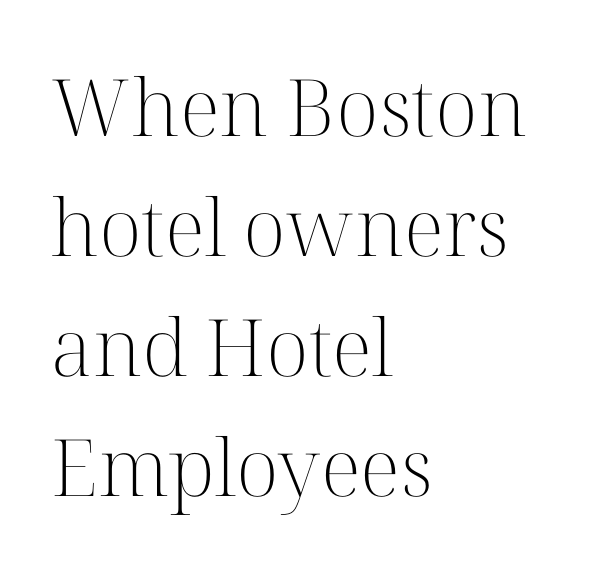
Here the designer chose a conventional face with non-uniform glyph widths. Nothing unusual about the tracking: characters are spaced as the font intends. The strokes carry an ordinary text weight at most. These lines were composed using upright roman letters. Line starts are locked; line ends wander. The foot of each line stays bare and open.
